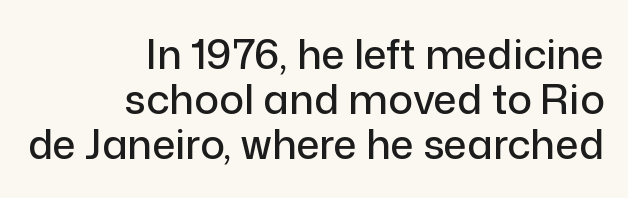
The letters carry no serifs — their stems end cleanly without finishing strokes. A student would call this right alignment; a typographer would say flush right, rag left. The passage shown has conventional tracking throughout. Notice how the stems are strictly vertical — no italics here. Each letter keeps its own natural width here, so spacing adapts to shape.
